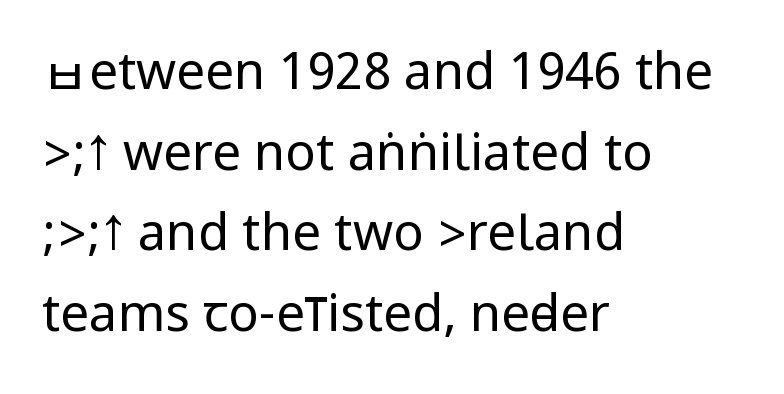
Q: Is the text bold? A: No.
Q: Is the text italic (slanted)? A: No, it is upright.
Q: Is the typeface a serif or a sans-serif typeface? A: Sans-serif.
Q: Is the text underlined? A: No.
Q: How is the paragraph aligned? A: Left-aligned.
Q: Is the spacing between letters normal or unusually wide? A: Normal.
Q: Is the spacing between lines tight, normal or loose? A: Normal.
Q: Width (condensed, normal, or wide)? A: Condensed.
Q: Stroke contrast? A: Low.
